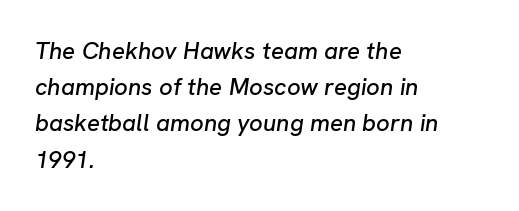
Q: Is the text italic (slanted)? A: Yes, it leans right by about 8 degrees.
Q: Is the text underlined? A: No.
Q: How is the paragraph aligned? A: Left-aligned.
Q: Is the spacing between letters normal or unusually wide? A: Normal.
Q: Is the spacing between lines tight, normal or loose? A: Normal.
